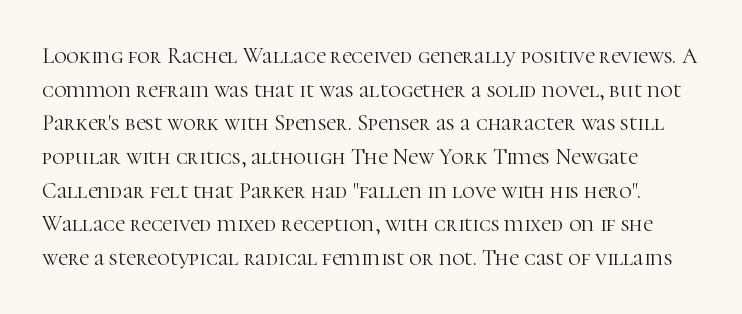
{"italic": "no", "bold": "no", "underline": "no", "line_spacing": "normal", "line_spacing_ratio": 1.53, "letter_spacing": "normal", "letter_spacing_em": 0.0, "glyph_px": 22}
